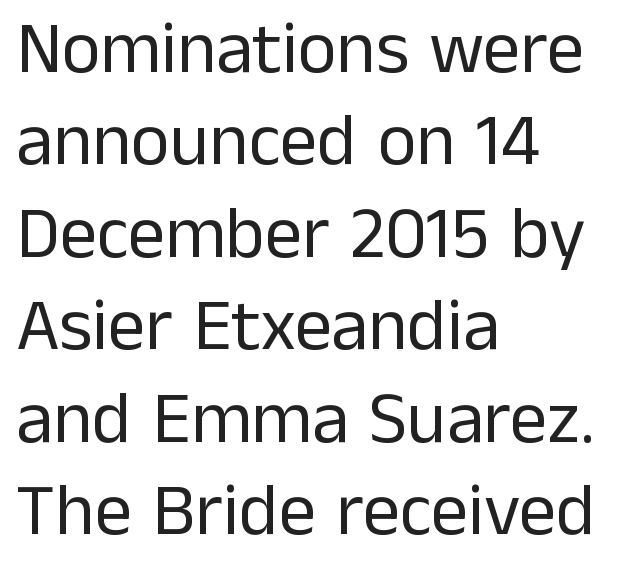
The image shows 74 px regular-weight sans-serif type, upright; set left-aligned, normal line spacing (1.25x), normal letter spacing, not underlined; low stroke contrast and a medium x-height.
